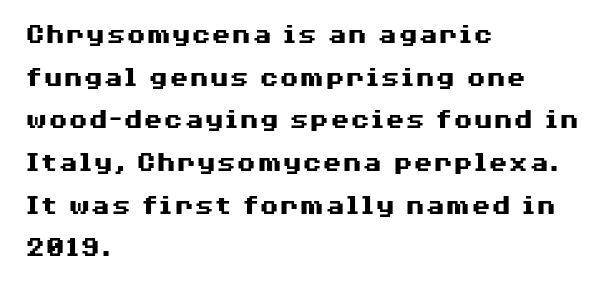
Q: Is the text bold? A: Yes.
Q: Is the text italic (slanted)? A: No, it is upright.
Q: Is the typeface a serif or a sans-serif typeface? A: Sans-serif.
Q: Is the text underlined? A: No.
Q: How is the paragraph aligned? A: Left-aligned.
Q: Is the spacing between letters normal or unusually wide? A: Normal.
Q: Is the spacing between lines tight, normal or loose? A: Normal.
Q: Width (condensed, normal, or wide)? A: Wide.
Q: Stroke contrast? A: Medium.
Q: x-height? A: Medium.
Q: Monospaced? A: No.
